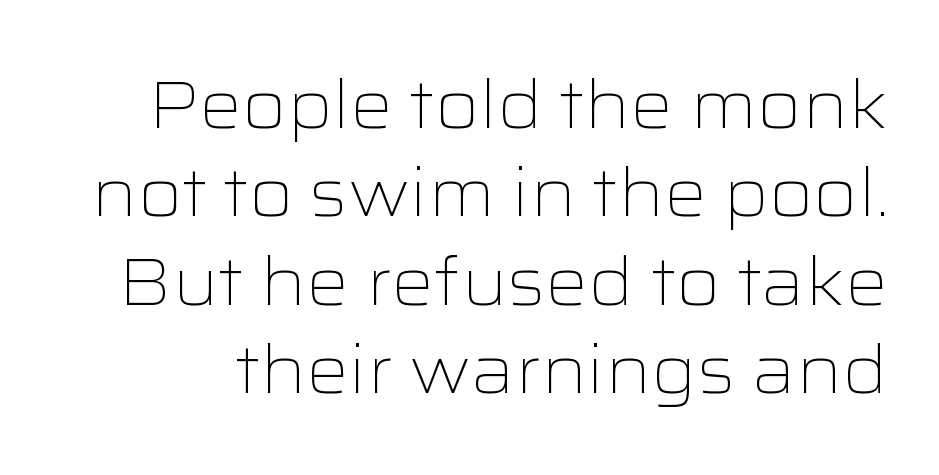
The image shows 67 px light, wide sans-serif type, upright; set normal line spacing (1.32x), normal letter spacing, not underlined; low stroke contrast and a medium x-height.
